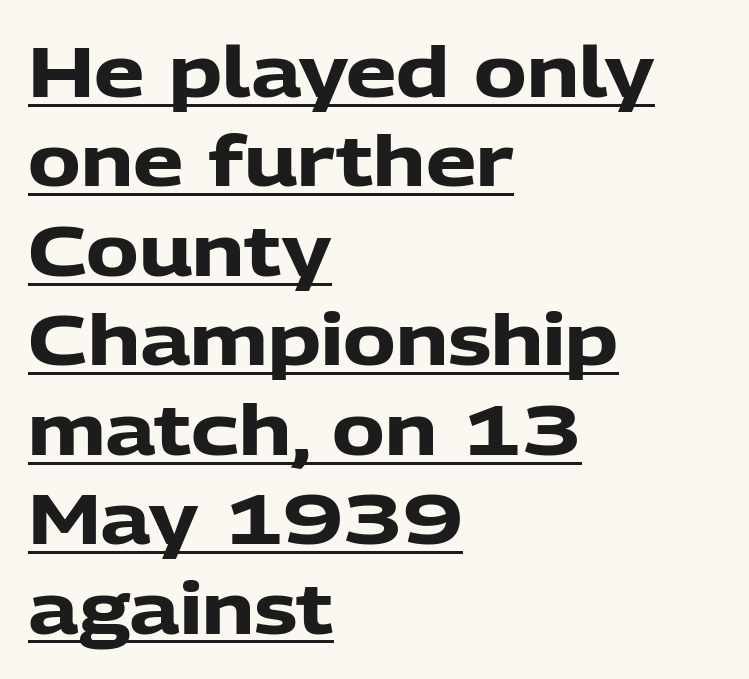
The image shows 71 px heavy sans-serif type, upright; set left-aligned, normal line spacing (1.26x), normal letter spacing, underlined; low stroke contrast and a medium x-height.
